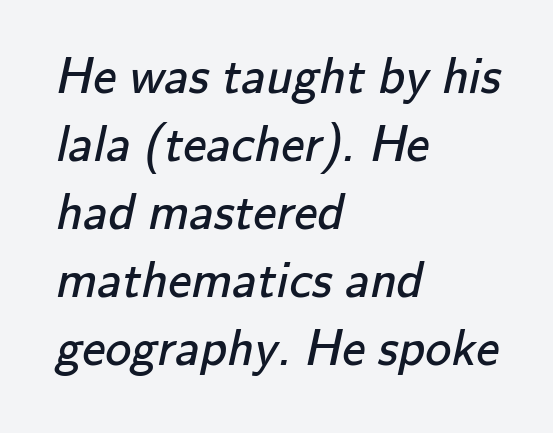
The paragraph has a hard left edge and a soft right edge. Proportional: the letters do not fall into vertical columns. The cut favours lightness, reaching ordinary text weight at its darkest. Default kerning and tracking; the words read as compact shapes. The zone under the glyphs is completely vacant.
